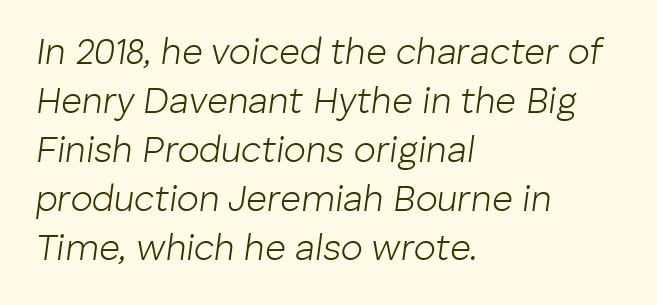
{"italic": "yes", "lean": "right", "slant_degrees": 8, "bold": "no", "weight": "light", "width": "normal", "stroke_contrast": "low", "x_height": "medium", "monospaced": "no", "underline": "no", "align": "left", "line_spacing": "normal", "line_spacing_ratio": 1.36, "letter_spacing": "normal", "letter_spacing_em": 0.0, "glyph_px": 36}
